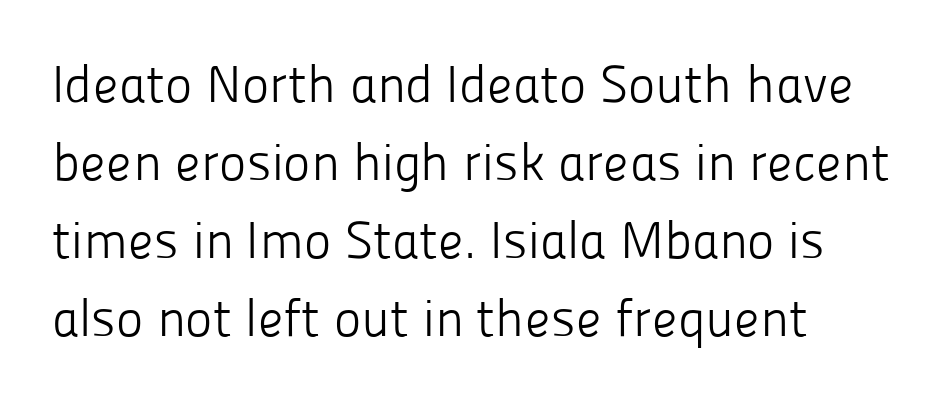
These glyphs show unthickened strokes, regular width or finer. This sample uses an upright cut, with every glyph sitting square on the baseline. Here the glyphs are tracked normally, forming tight word shapes. Do the characters align in a grid? No, the font is proportional. No feet cap the strokes, marking this as sans-serif type.
